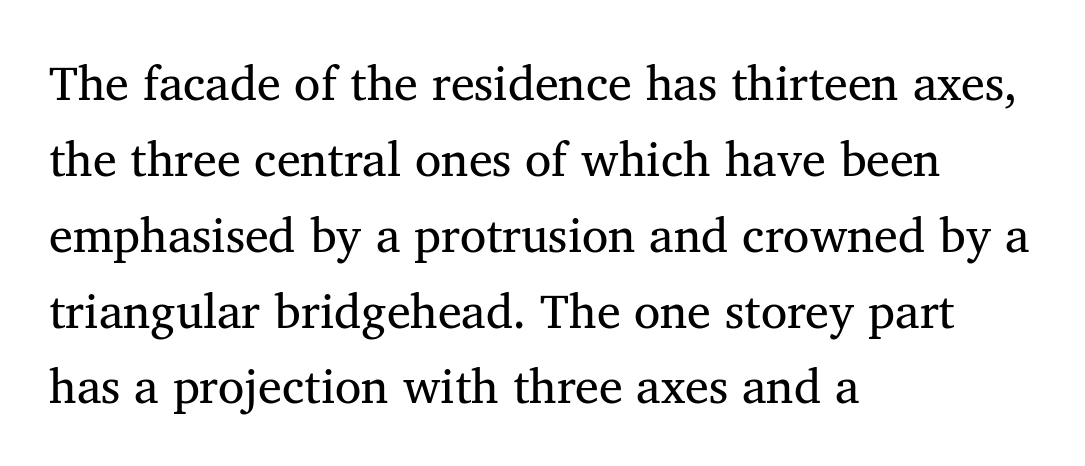
Q: Is the text bold? A: No.
Q: Is the text italic (slanted)? A: No, it is upright.
Q: Is the typeface a serif or a sans-serif typeface? A: Serif.
Q: Is the text underlined? A: No.
Q: How is the paragraph aligned? A: Left-aligned.
Q: Is the spacing between letters normal or unusually wide? A: Normal.
Q: Is the spacing between lines tight, normal or loose? A: Normal.
Q: Width (condensed, normal, or wide)? A: Normal.
Q: Stroke contrast? A: Medium.
Q: x-height? A: Medium.
Q: Monospaced? A: No.
